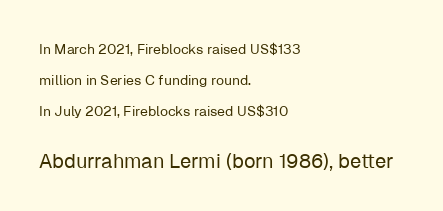
Q: Is the text bold? A: No.
Q: Is the text italic (slanted)? A: No, it is upright.
Q: Is the text underlined? A: No.
Q: How is the paragraph aligned? A: Left-aligned.
Q: Is the spacing between letters normal or unusually wide? A: Normal.
Q: Is the spacing between lines tight, normal or loose? A: Loose.
Q: Which block of text is set in a larger size, the first (top) or the second (bottom)? A: The second (bottom) one.
